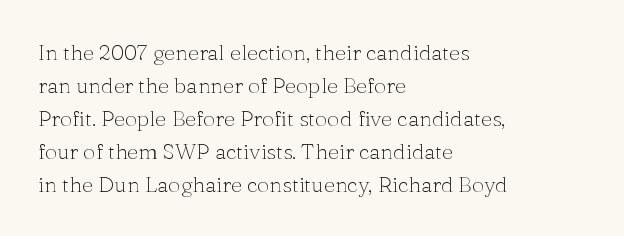
Q: Is the text bold? A: No.
Q: Is the text italic (slanted)? A: No, it is upright.
Q: Is the text underlined? A: No.
Q: How is the paragraph aligned? A: Left-aligned.
Q: Is the spacing between letters normal or unusually wide? A: Normal.
Q: Is the spacing between lines tight, normal or loose? A: Normal.
